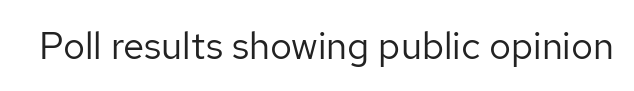
{"serif": "no", "italic": "no", "bold": "no", "weight": "regular", "width": "normal", "stroke_contrast": "low", "x_height": "medium", "monospaced": "no", "underline": "no", "letter_spacing": "normal", "letter_spacing_em": 0.0, "glyph_px": 38}
